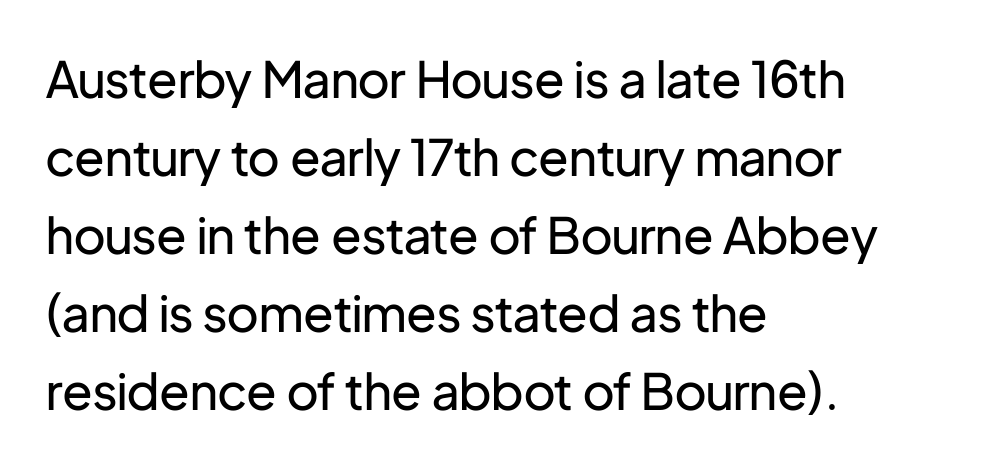
If you measured baseline to baseline, you'd find a middling distance. Is the letter spacing exaggerated? No — it looks like the ordinary default. These lines stack with their left ends in a neat column. Grotesque or geometric, the face here clearly has no serifs. Stems here are at most as thick as an everyday book face. The letters stand upright; this is a roman face.
